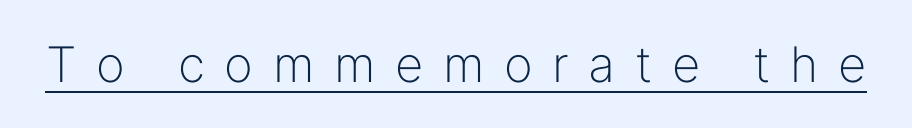
Q: Is the text bold? A: No.
Q: Is the text italic (slanted)? A: No, it is upright.
Q: Is the typeface a serif or a sans-serif typeface? A: Sans-serif.
Q: Is the text underlined? A: Yes.
Q: Is the spacing between letters normal or unusually wide? A: Unusually wide.
Q: Width (condensed, normal, or wide)? A: Normal.
Q: Stroke contrast? A: Low.
Q: x-height? A: Medium.
Q: Monospaced? A: No.
